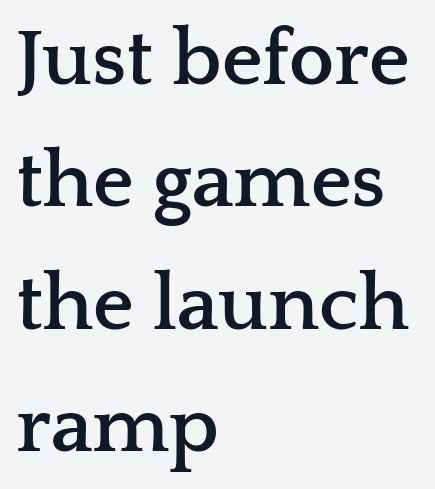
Does the copy run flush right? No — it runs flush left. Are there feet on the stems? There are — it's a serif. A full-strength bold gives these letters their thick strokes. Evenly set lines give the paragraph a standard silhouette.
